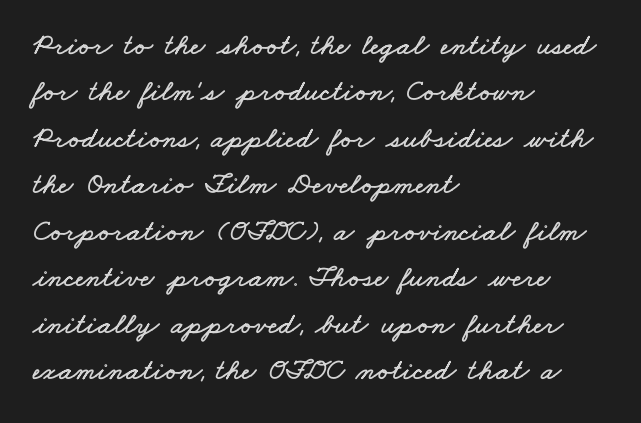
Q: Is the text underlined? A: No.
Q: How is the paragraph aligned? A: Left-aligned.
Q: Is the spacing between letters normal or unusually wide? A: Normal.
Q: Is the spacing between lines tight, normal or loose? A: Normal.
Q: Width (condensed, normal, or wide)? A: Wide.
Q: Stroke contrast? A: Low.
Q: x-height? A: Small.
Q: Monospaced? A: No.
